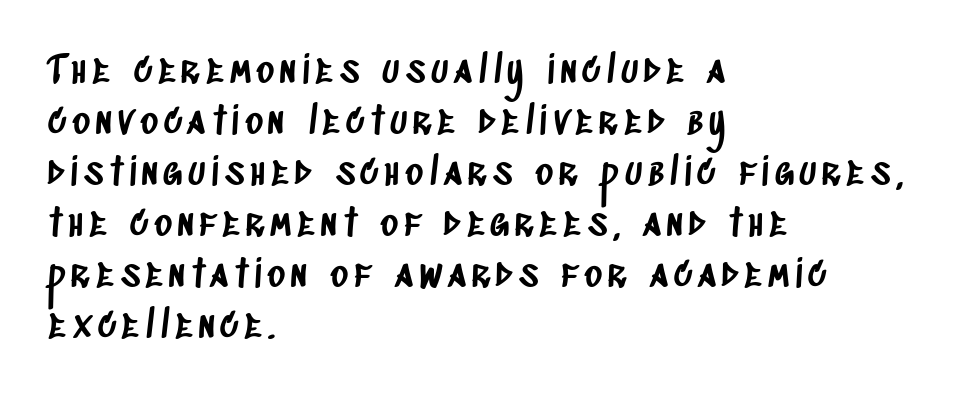
The image shows 38 px condensed sans-serif type; set left-aligned, normal line spacing (1.34x), not underlined; low stroke contrast and a large x-height.
